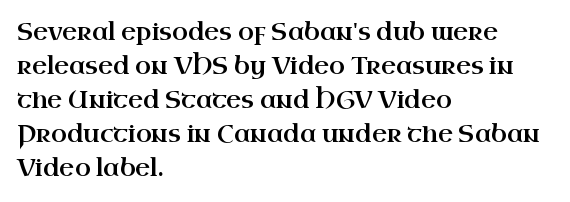
Clear beneath every line of the passage. Notice how descenders clear the ascenders below comfortably — that's standard leading. In terms of letterspacing, this is plain default setting. The lettering stays uniformly vertical, giving the passage a roman look. The lines in this sample share a left origin and differ only in where they stop.
